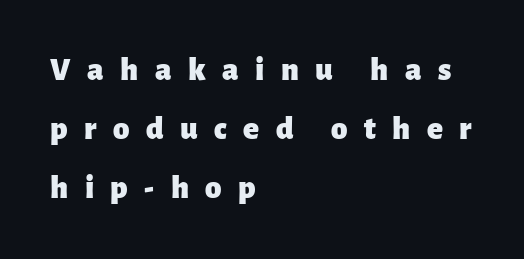
The lettering stays uniformly vertical, giving the passage a roman look. The glyphs are unaccompanied by any horizontal stroke below them. Compared with an ordinary text face, these strokes are far heavier — a full bold. These lines stack with their left ends in a neat column. Someone cranked the tracking dial way up on this one. Spacing verdict: proportional, widths tailored to each character.
